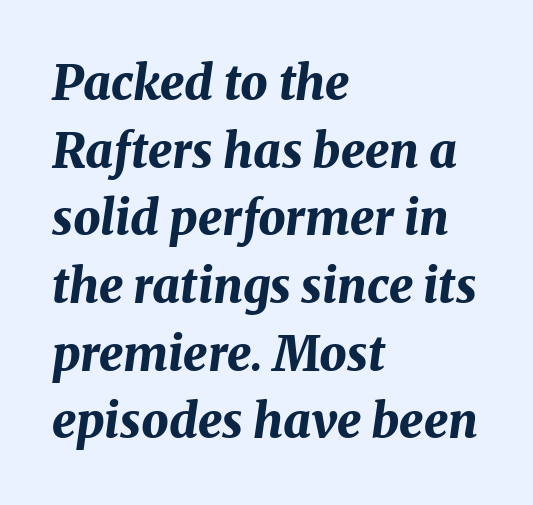
Descender tails drop into unmarked territory. Thick stems and heavy bowls — unmistakably bold. The text carries the slant typical of an italic or oblique font. One-word summary of the alignment: left. Short note: letters normally spaced. Looks like regular typesetting: each glyph gets only the width it needs.
